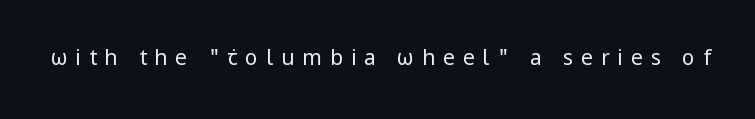
Substantial extra tracking has been applied to these lines. Italic: no, the glyphs are upright roman. Check the space under the baseline: it is left empty. Weight: regular or lighter.
